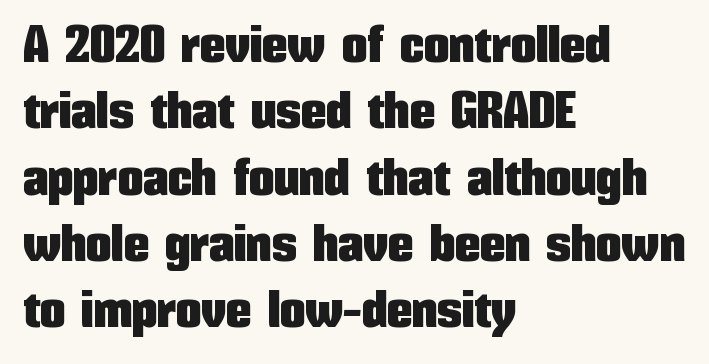
Q: Is the text italic (slanted)? A: No, it is upright.
Q: Is the typeface a serif or a sans-serif typeface? A: Sans-serif.
Q: Is the text underlined? A: No.
Q: How is the paragraph aligned? A: Left-aligned.
Q: Is the spacing between letters normal or unusually wide? A: Normal.
Q: Is the spacing between lines tight, normal or loose? A: Normal.
Q: Width (condensed, normal, or wide)? A: Condensed.
Q: Stroke contrast? A: Low.
Q: x-height? A: Medium.
Q: Monospaced? A: No.
